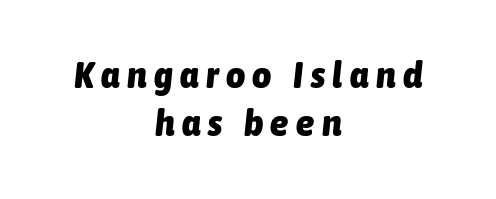
The image shows 37 px heavy, condensed type, italic (leaning right); set centered, normal line spacing (1.31x), unusually wide letter spacing (+0.2 em), not underlined; low stroke contrast and a medium x-height.
